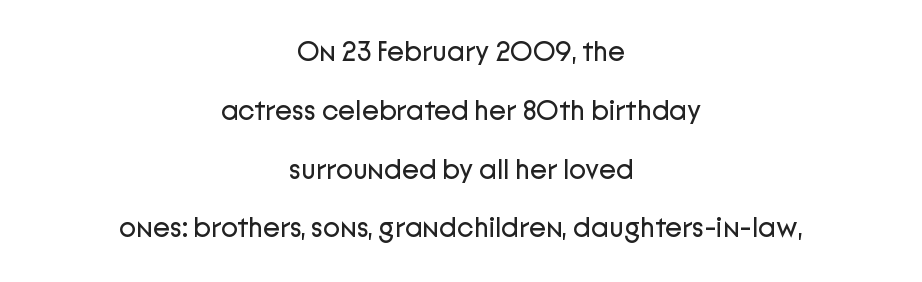
Q: Is the text bold? A: No.
Q: Is the text italic (slanted)? A: No, it is upright.
Q: Is the typeface a serif or a sans-serif typeface? A: Sans-serif.
Q: Is the text underlined? A: No.
Q: How is the paragraph aligned? A: Centered.
Q: Is the spacing between letters normal or unusually wide? A: Normal.
Q: Is the spacing between lines tight, normal or loose? A: Loose.
Q: Width (condensed, normal, or wide)? A: Normal.
Q: Stroke contrast? A: Low.
Q: x-height? A: Medium.
Q: Monospaced? A: No.
